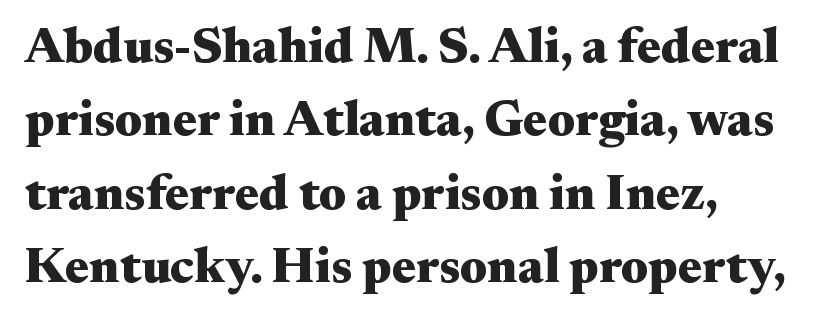
{"serif": "yes", "italic": "no", "bold": "yes", "weight": "heavy", "width": "wide", "stroke_contrast": "medium", "x_height": "small", "monospaced": "no", "underline": "no", "align": "left", "line_spacing": "normal", "line_spacing_ratio": 1.47, "letter_spacing": "normal", "letter_spacing_em": 0.0, "glyph_px": 50}
